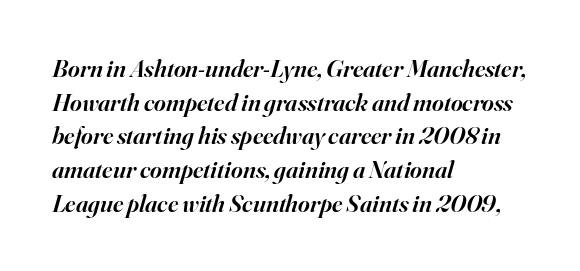
{"italic": "yes", "lean": "right", "slant_degrees": 16, "bold": "semi", "underline": "no", "align": "left", "line_spacing": "normal", "line_spacing_ratio": 1.35, "letter_spacing": "normal", "letter_spacing_em": 0.0, "glyph_px": 25}
